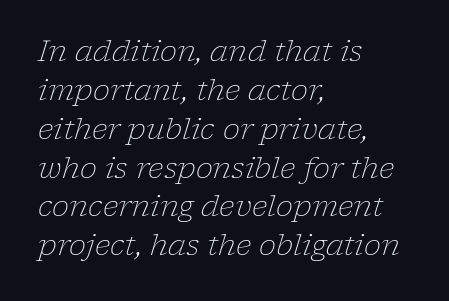
Q: Is the text bold? A: No.
Q: Is the text italic (slanted)? A: Yes, it leans right by about 17 degrees.
Q: Is the typeface a serif or a sans-serif typeface? A: Serif.
Q: Is the text underlined? A: No.
Q: How is the paragraph aligned? A: Left-aligned.
Q: Is the spacing between letters normal or unusually wide? A: Normal.
Q: Is the spacing between lines tight, normal or loose? A: Normal.
Q: Width (condensed, normal, or wide)? A: Normal.
Q: Stroke contrast? A: Low.
Q: x-height? A: Medium.
Q: Monospaced? A: No.
